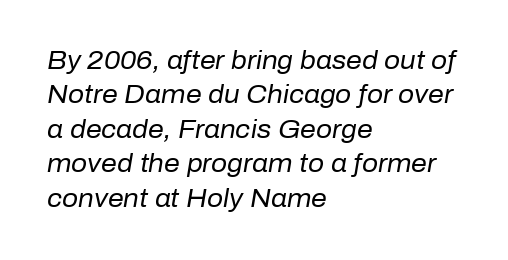
Q: Is the text bold? A: No.
Q: Is the text italic (slanted)? A: Yes, it leans right by about 10 degrees.
Q: Is the text underlined? A: No.
Q: How is the paragraph aligned? A: Left-aligned.
Q: Is the spacing between letters normal or unusually wide? A: Normal.
Q: Is the spacing between lines tight, normal or loose? A: Normal.
